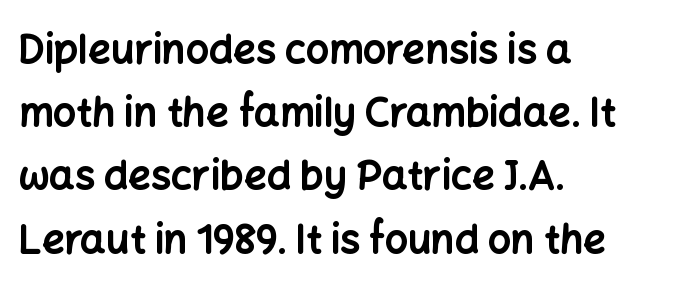
Do the characters align in a grid? No, the font is proportional. The glyphs in this specimen are sans serif. The passage shown is emphatically bold. Vertical spacing — default.
